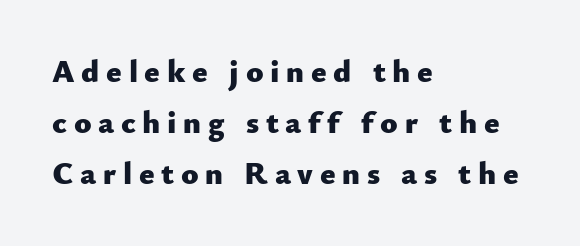
{"serif": "no", "italic": "no", "bold": "yes", "weight": "heavy", "width": "normal", "stroke_contrast": "low", "x_height": "small", "monospaced": "no", "underline": "no", "align": "left", "line_spacing": "normal", "line_spacing_ratio": 1.59, "letter_spacing": "wide", "letter_spacing_em": 0.21, "glyph_px": 32}
